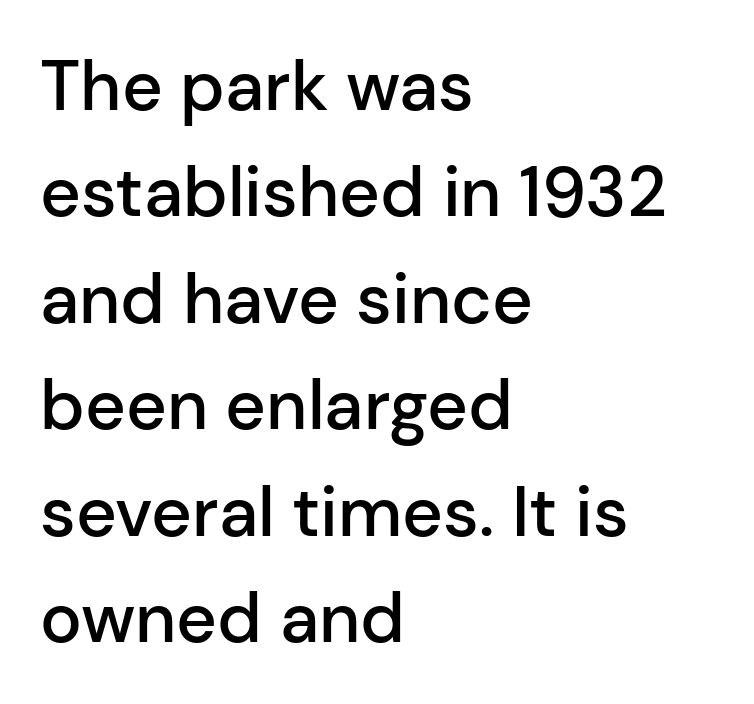
{"serif": "no", "italic": "no", "bold": "semi", "weight": "semibold", "width": "normal", "stroke_contrast": "low", "x_height": "medium", "monospaced": "no", "underline": "no", "align": "left", "line_spacing": "normal", "line_spacing_ratio": 1.52, "letter_spacing": "normal", "letter_spacing_em": 0.0, "glyph_px": 70}
